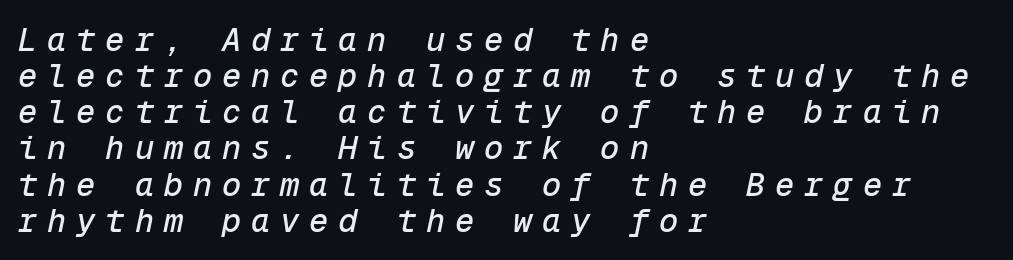
The baseline area is clear. The typography opts for an oblique posture over an upright one. Honestly, the letter spacing is so wide it's the main thing you notice. In CSS terms this would be text-align: left. Line spacing here is tight.
